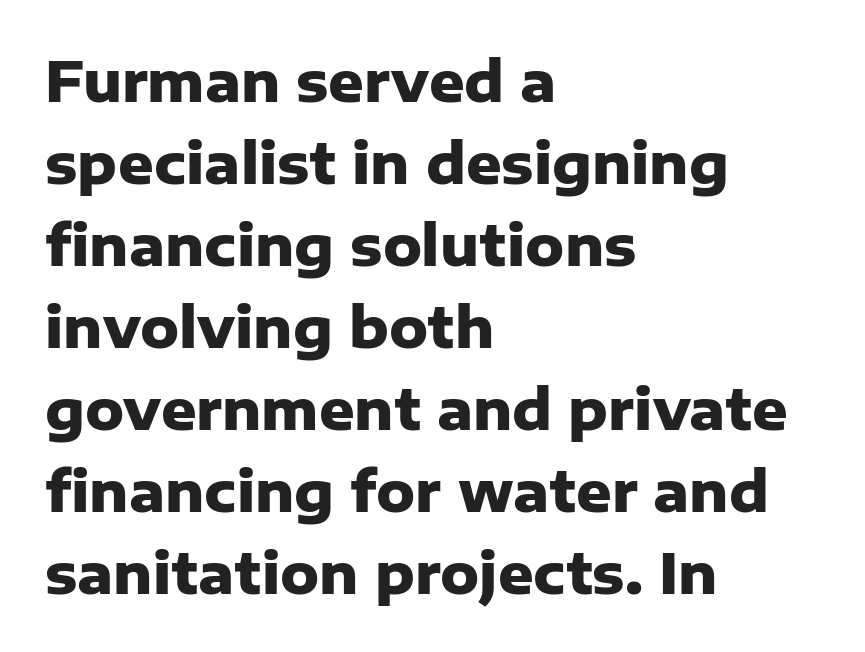
The image shows 55 px heavy sans-serif type, upright; set left-aligned, normal line spacing (1.49x), normal letter spacing, not underlined; low stroke contrast and a medium x-height.
